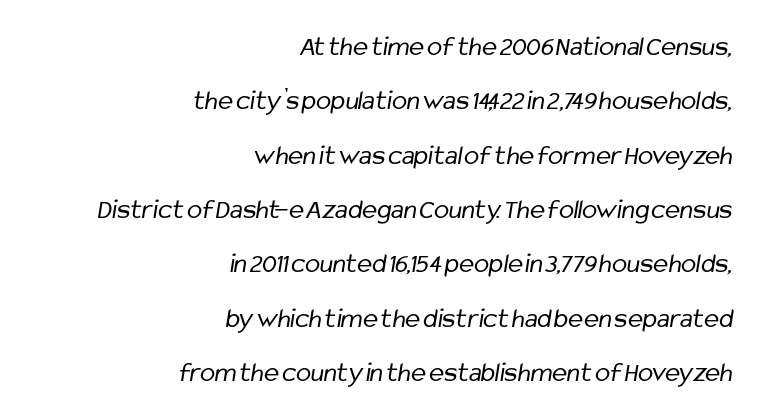
The image shows 28 px regular-weight, condensed sans-serif type; set right-aligned, loose line spacing (1.94x), normal letter spacing, not underlined; low stroke contrast and a medium x-height.
